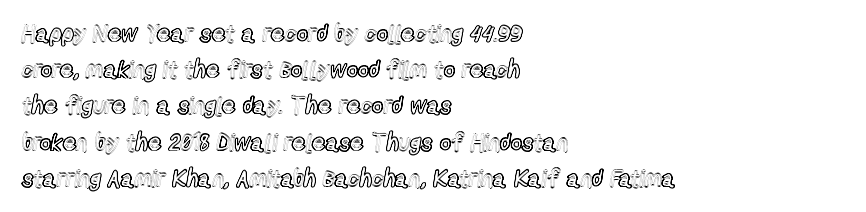
{"underline": "no", "align": "left", "line_spacing": "normal", "line_spacing_ratio": 1.51, "letter_spacing": "normal", "letter_spacing_em": 0.0, "glyph_px": 24}
